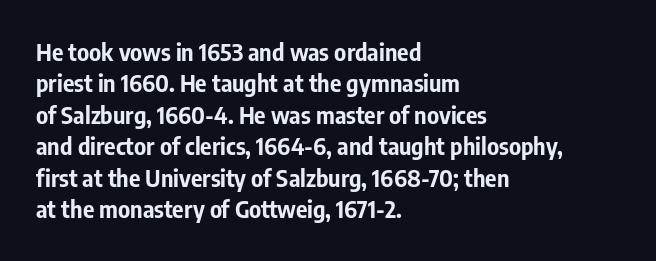
Q: Is the text bold? A: Yes.
Q: Is the text italic (slanted)? A: No, it is upright.
Q: Is the text underlined? A: No.
Q: How is the paragraph aligned? A: Left-aligned.
Q: Is the spacing between letters normal or unusually wide? A: Normal.
Q: Is the spacing between lines tight, normal or loose? A: Normal.
